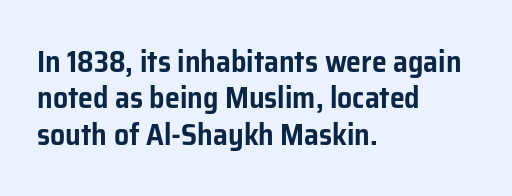
The image shows 30 px sans-serif type, upright; set left-aligned, line spacing 1.21x, normal letter spacing, not underlined; low stroke contrast and a medium x-height.
